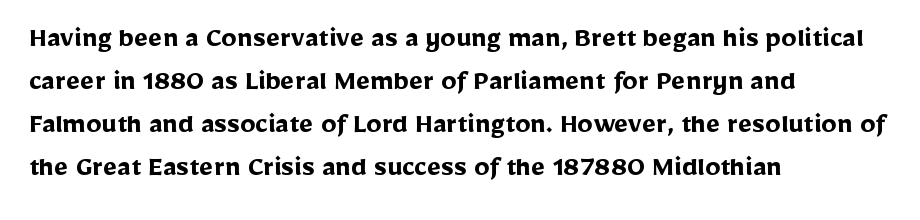
The lettering stays uniformly vertical, giving the passage a roman look. In terms of letterspacing, this is plain default setting. Line spacing here is normal. Serif or sans? Sans — the stroke terminals are bare.
